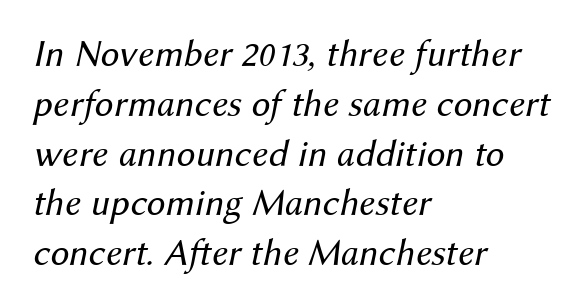
{"italic": "yes", "lean": "right", "slant_degrees": 12, "bold": "no", "weight": "regular", "width": "normal", "stroke_contrast": "medium", "x_height": "medium", "monospaced": "no", "underline": "no", "align": "left", "line_spacing": "normal", "line_spacing_ratio": 1.31, "letter_spacing": "normal", "letter_spacing_em": 0.0, "glyph_px": 38}
